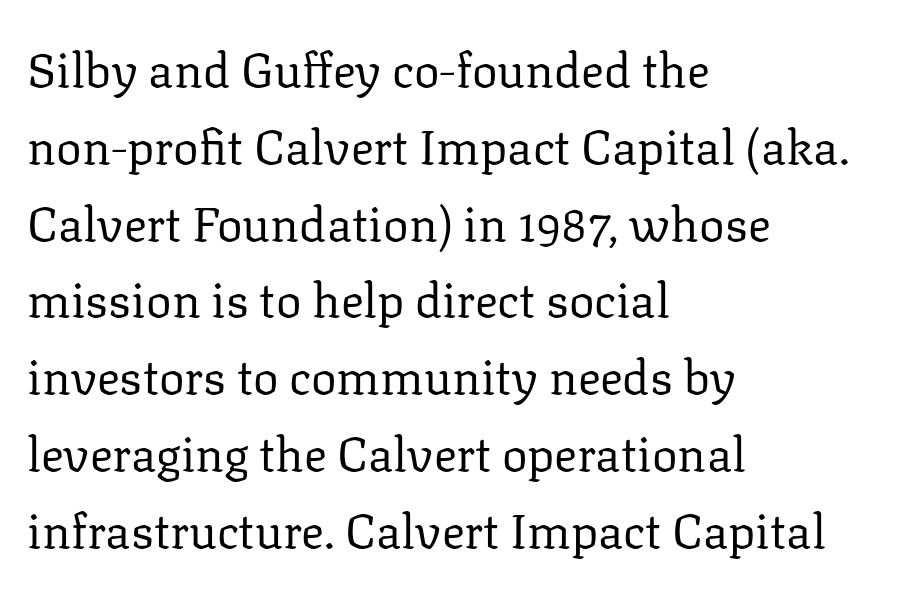
The image shows 48 px regular-weight serif type, upright; set left-aligned, normal line spacing (1.6x), normal letter spacing, not underlined; low stroke contrast and a medium x-height.
